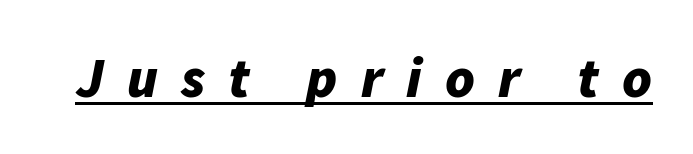
Caption: lettering with a line underneath. Every character sits at an angle, as italics do. Spacing verdict: proportional, widths tailored to each character. Glyph-to-glyph distance is far greater than everyday printed text.
